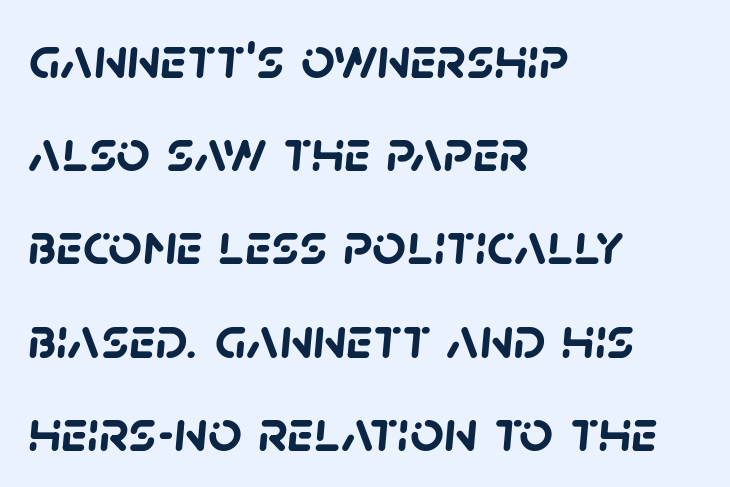
Compared with typical paragraphs, the rows here are spaced about the same. Default kerning and tracking; the words read as compact shapes. Glance below the letters and you will spot only blank space. Typographic density is high because the face is bold.
